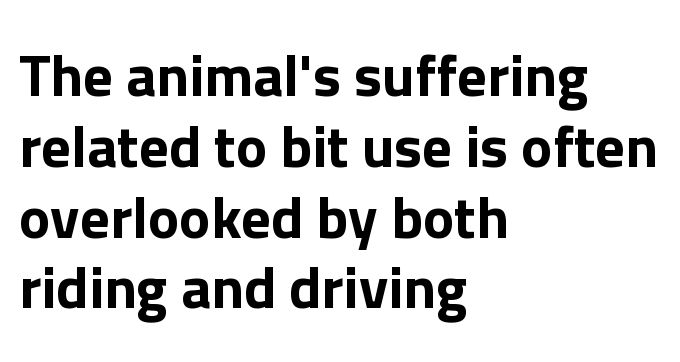
Q: Is the text italic (slanted)? A: No, it is upright.
Q: Is the typeface a serif or a sans-serif typeface? A: Sans-serif.
Q: Is the text underlined? A: No.
Q: How is the paragraph aligned? A: Left-aligned.
Q: Is the spacing between letters normal or unusually wide? A: Normal.
Q: Width (condensed, normal, or wide)? A: Normal.
Q: Stroke contrast? A: Low.
Q: x-height? A: Medium.
Q: Monospaced? A: No.
